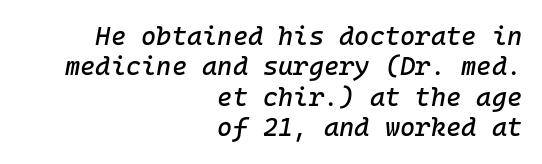
{"italic": "yes", "lean": "right", "slant_degrees": 10, "underline": "no", "align": "right", "line_spacing_ratio": 1.17, "letter_spacing": "normal", "letter_spacing_em": 0.0, "glyph_px": 26}
